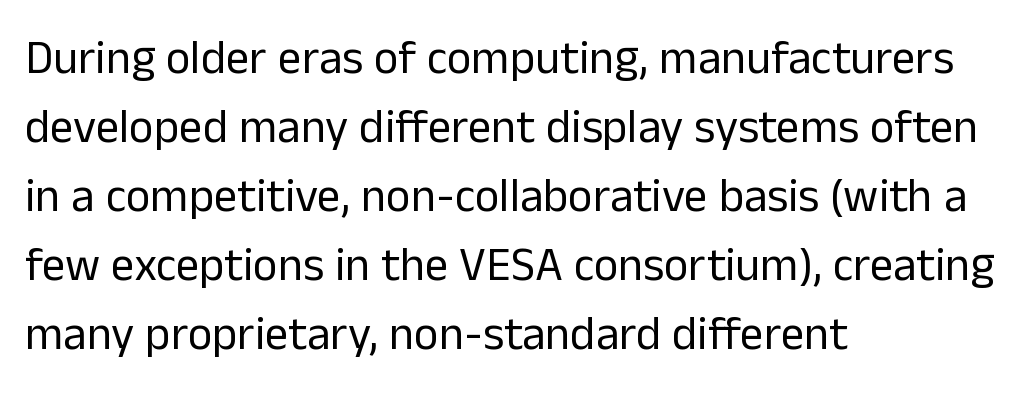
Leading: standard. Examine the stroke ends and you'll find no serifs. Spacing verdict: proportional, widths tailored to each character. Vertical strokes here are truly vertical. The lines are quadded left.
